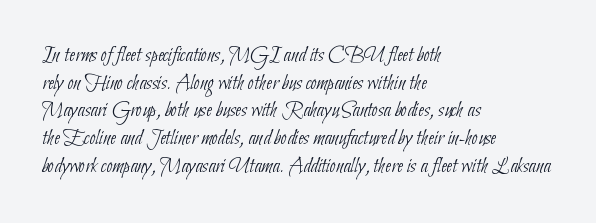
{"bold": "no", "underline": "no", "align": "left", "line_spacing": "normal", "line_spacing_ratio": 1.26, "letter_spacing": "normal", "letter_spacing_em": 0.0, "glyph_px": 22}
